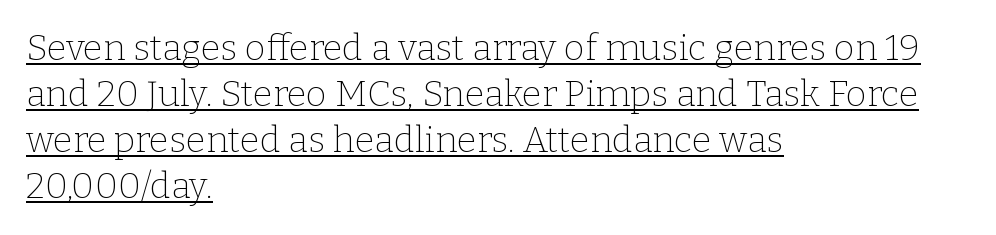
Q: Is the text bold? A: No.
Q: Is the text italic (slanted)? A: No, it is upright.
Q: Is the typeface a serif or a sans-serif typeface? A: Serif.
Q: Is the text underlined? A: Yes.
Q: How is the paragraph aligned? A: Left-aligned.
Q: Is the spacing between letters normal or unusually wide? A: Normal.
Q: Is the spacing between lines tight, normal or loose? A: Normal.
Q: Width (condensed, normal, or wide)? A: Normal.
Q: Stroke contrast? A: Low.
Q: x-height? A: Medium.
Q: Monospaced? A: No.
